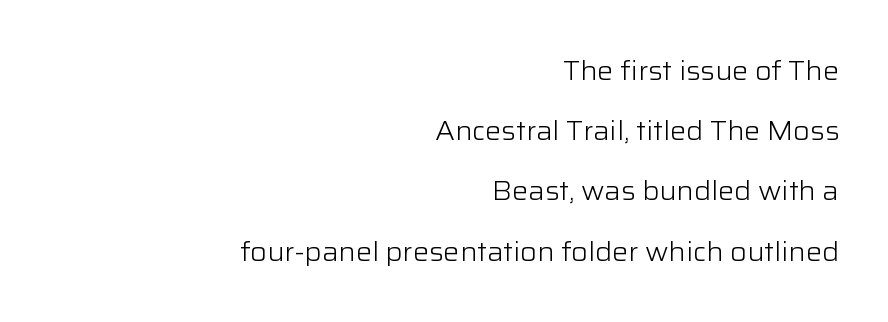
The horizontal fit of the characters is conventional and even. The compositor pushed each line to the right boundary. Italic: no, the glyphs are upright roman. The specimen omits any rule beneath the text block's lines. Weight: regular or lighter.
